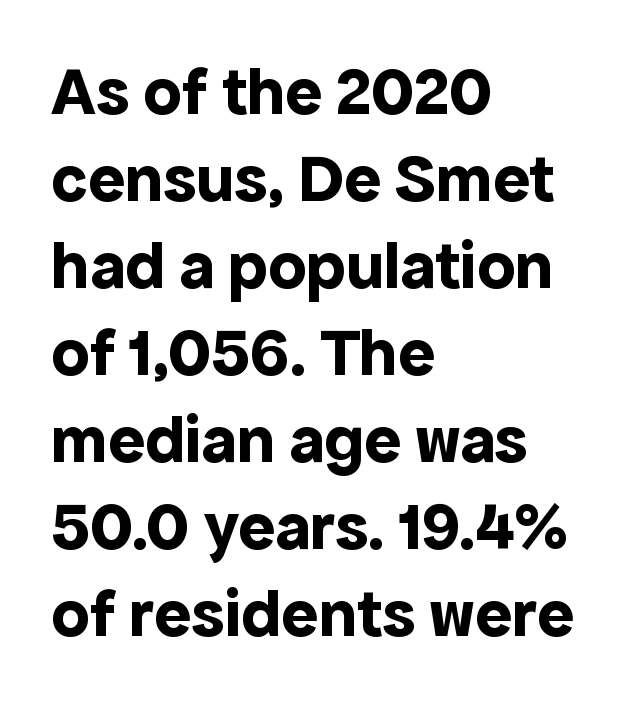
Check where the strokes stop: nothing finishes them off — pure sans. This sample keeps an unexceptional amount of space between lines. Heavy, bold letterforms. The tracking reads as untouched default to a designer's eye. Spacing verdict: proportional, widths tailored to each character. Reading down the block, your eye returns to a fixed left position each line.
